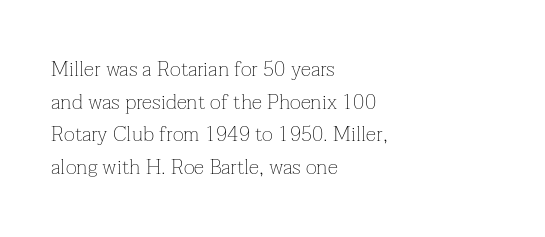
The axis of the letterforms is exactly vertical. Here the glyphs are tracked normally, forming tight word shapes. Descenders hang freely into open space. Line beginnings align vertically; line endings do not. The rows are spaced the way most documents space them.
